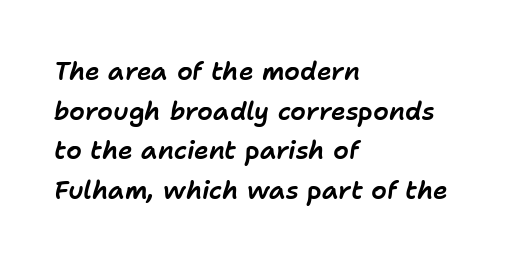
The type is set solid horizontally, with unmodified tracking. If you measured baseline to baseline, you'd find a middling distance. The letters are slanted; this is an italic face. Descenders hang freely into open space.
